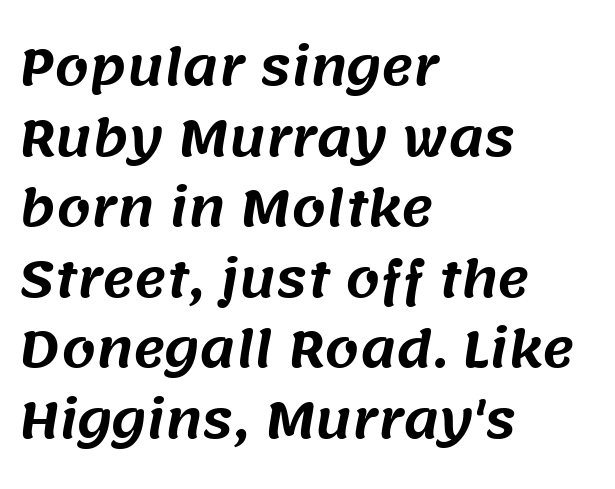
The image shows 49 px sans-serif type; set left-aligned, normal line spacing (1.44x), normal letter spacing, not underlined; medium stroke contrast and a large x-height.
